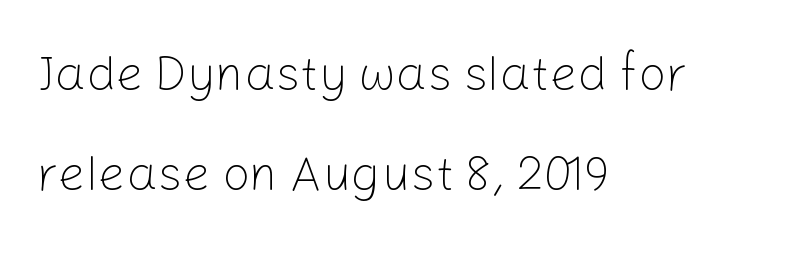
{"serif": "no", "italic": "no", "bold": "no", "weight": "light", "width": "normal", "stroke_contrast": "low", "x_height": "medium", "monospaced": "no", "underline": "no", "align": "left", "line_spacing": "loose", "line_spacing_ratio": 2.04, "letter_spacing": "normal", "letter_spacing_em": 0.0, "glyph_px": 49}
